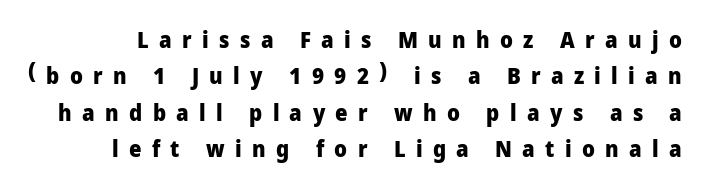
Q: Is the text bold? A: Yes.
Q: Is the text italic (slanted)? A: No, it is upright.
Q: Is the text underlined? A: No.
Q: Is the spacing between letters normal or unusually wide? A: Unusually wide.
Q: Is the spacing between lines tight, normal or loose? A: Normal.
